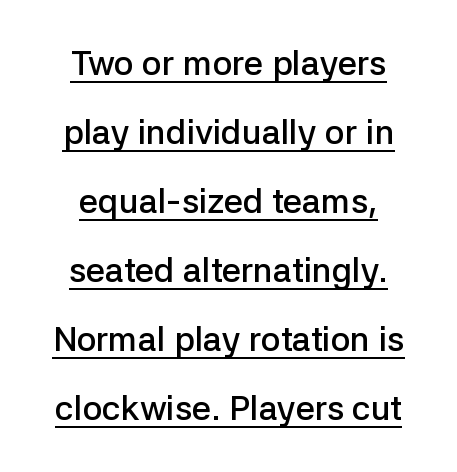
Tall strokes in this sample are plumb rather than angled. Here the glyphs are tracked normally, forming tight word shapes. Looks like regular typesetting: each glyph gets only the width it needs. Stroke thickness is moderately raised; the sample reads as semibold. The glyphs are accompanied by a horizontal stroke just below them.
